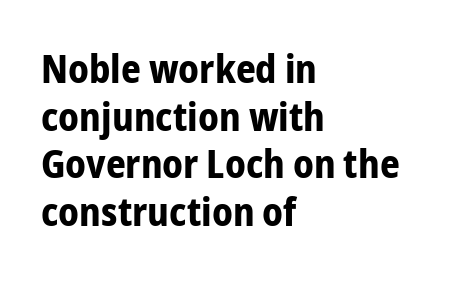
Q: Is the text bold? A: Yes.
Q: Is the text italic (slanted)? A: No, it is upright.
Q: Is the typeface a serif or a sans-serif typeface? A: Sans-serif.
Q: Is the text underlined? A: No.
Q: How is the paragraph aligned? A: Left-aligned.
Q: Is the spacing between letters normal or unusually wide? A: Normal.
Q: Width (condensed, normal, or wide)? A: Condensed.
Q: Stroke contrast? A: Low.
Q: x-height? A: Medium.
Q: Monospaced? A: No.
